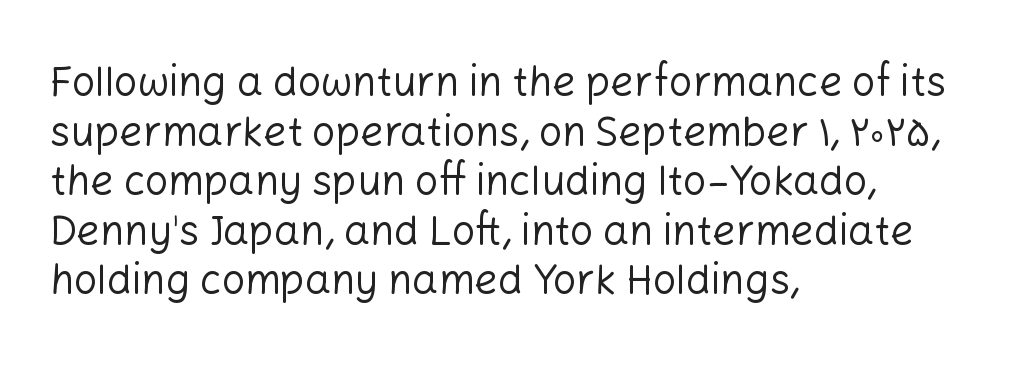
The image shows 41 px regular-weight sans-serif type, upright; set left-aligned, line spacing 1.21x, normal letter spacing, not underlined; low stroke contrast and a medium x-height.
